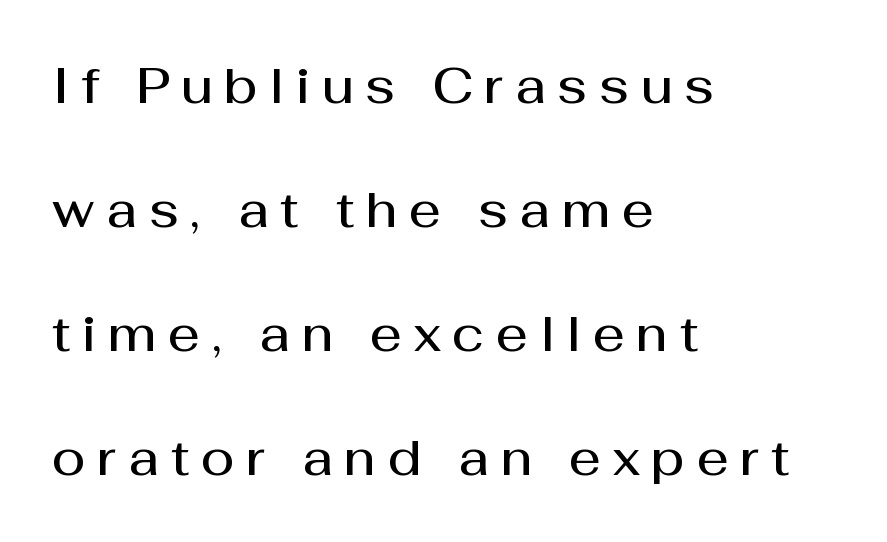
The image shows 50 px semibold sans-serif type, upright; set left-aligned, loose line spacing (2.48x), unusually wide letter spacing (+0.23 em), not underlined; medium stroke contrast and a medium x-height.
